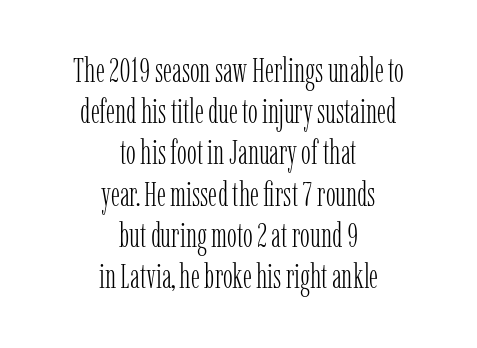
Think of a printed novel: that variable character pitch is what you see here. Yep, those are serifs on the letters. The lettering stays uniformly vertical, giving the passage a roman look. This rendering features lettering with no underline. Is there much room between lines? A standard amount, neither cramped nor airy.
